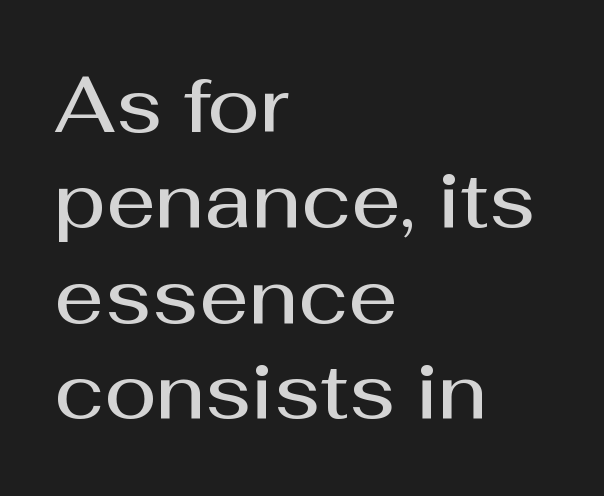
Q: Is the text bold? A: Semi-bold.
Q: Is the text italic (slanted)? A: No, it is upright.
Q: Is the typeface a serif or a sans-serif typeface? A: Sans-serif.
Q: Is the text underlined? A: No.
Q: How is the paragraph aligned? A: Left-aligned.
Q: Is the spacing between letters normal or unusually wide? A: Normal.
Q: Width (condensed, normal, or wide)? A: Normal.
Q: Stroke contrast? A: Medium.
Q: x-height? A: Medium.
Q: Monospaced? A: No.
